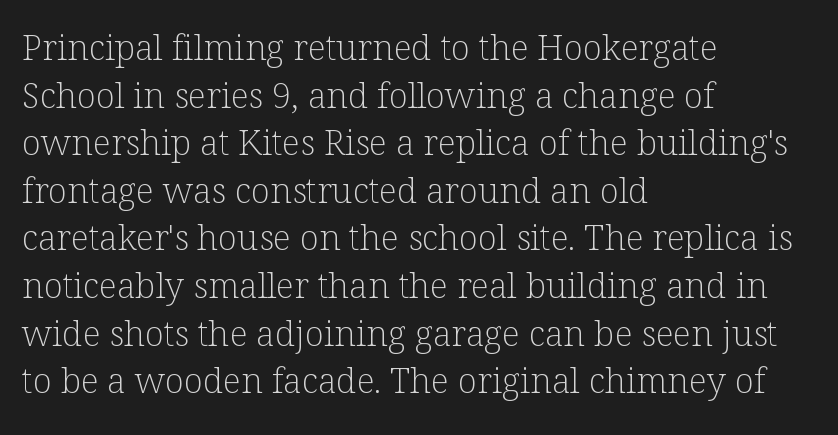
The image shows 35 px light serif type, upright; set left-aligned, normal line spacing (1.36x), normal letter spacing, not underlined; low stroke contrast and a medium x-height.
